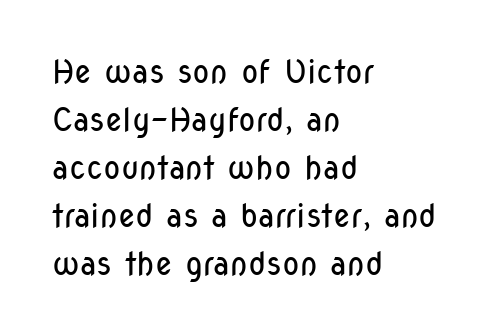
The image shows 32 px regular-weight, condensed sans-serif type, upright; set left-aligned, normal line spacing (1.5x), normal letter spacing, not underlined; low stroke contrast and a medium x-height.
